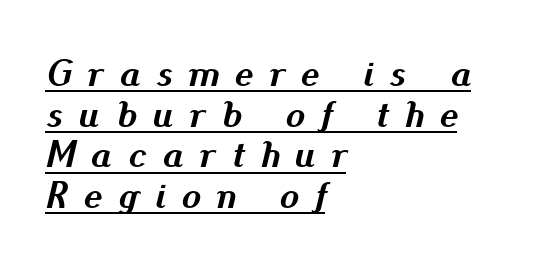
The image shows 39 px semibold type, italic (leaning right); set left-aligned, tight line spacing (1.04x), unusually wide letter spacing (+0.41 em), underlined; medium stroke contrast and a small x-height.
